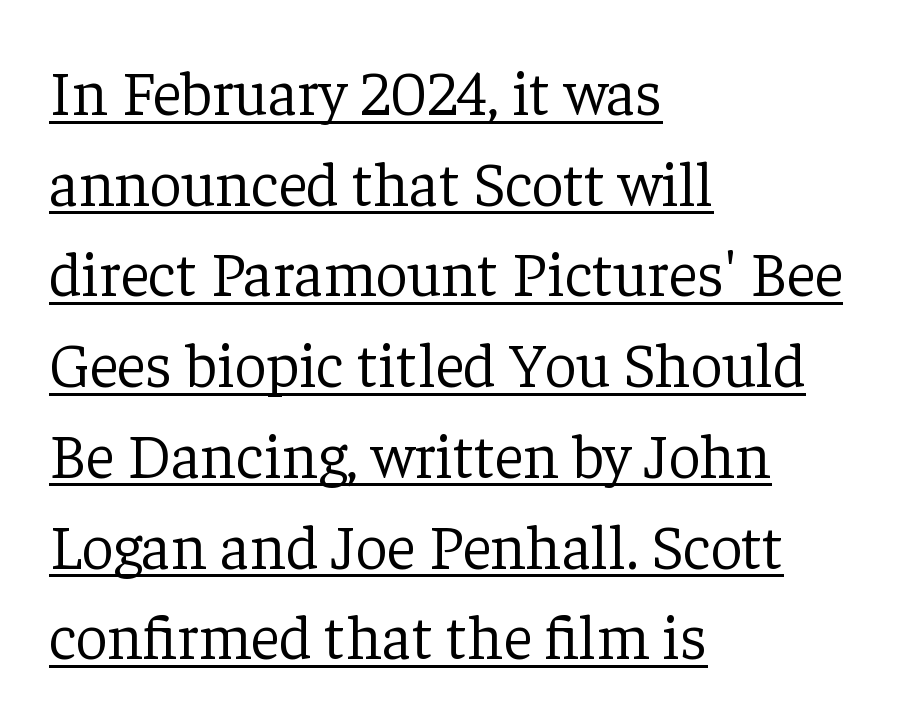
Q: Is the text bold? A: No.
Q: Is the text italic (slanted)? A: No, it is upright.
Q: Is the typeface a serif or a sans-serif typeface? A: Serif.
Q: Is the text underlined? A: Yes.
Q: How is the paragraph aligned? A: Left-aligned.
Q: Is the spacing between letters normal or unusually wide? A: Normal.
Q: Is the spacing between lines tight, normal or loose? A: Normal.
Q: Width (condensed, normal, or wide)? A: Normal.
Q: Stroke contrast? A: Low.
Q: x-height? A: Medium.
Q: Monospaced? A: No.
